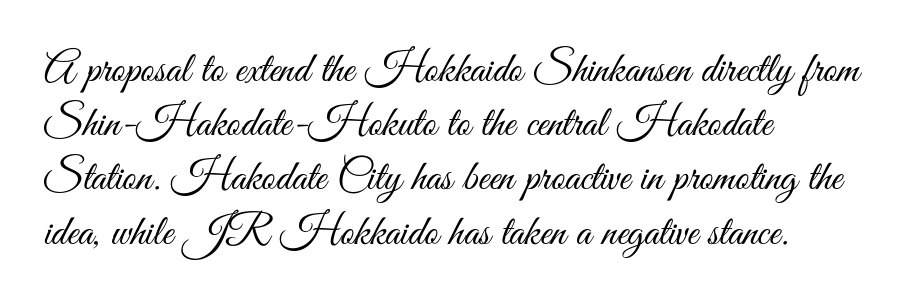
The image shows 43 px light, condensed sans-serif type; set left-aligned, normal line spacing (1.26x), normal letter spacing, not underlined; medium stroke contrast and a small x-height.
